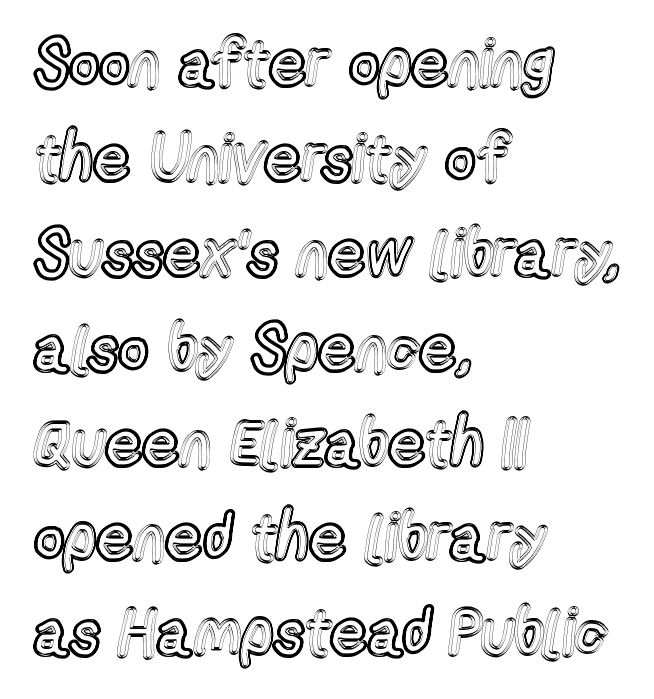
The image shows 65 px condensed type; set left-aligned, normal line spacing (1.46x), normal letter spacing, not underlined; a medium x-height.
